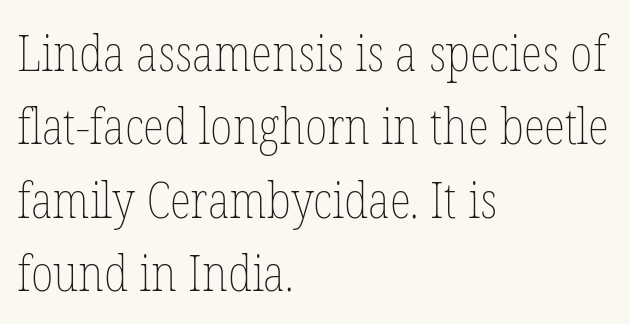
Q: Is the text bold? A: No.
Q: Is the text italic (slanted)? A: No, it is upright.
Q: Is the text underlined? A: No.
Q: How is the paragraph aligned? A: Left-aligned.
Q: Is the spacing between letters normal or unusually wide? A: Normal.
Q: Is the spacing between lines tight, normal or loose? A: Normal.
Q: Width (condensed, normal, or wide)? A: Condensed.
Q: Stroke contrast? A: Low.
Q: x-height? A: Medium.
Q: Monospaced? A: No.
